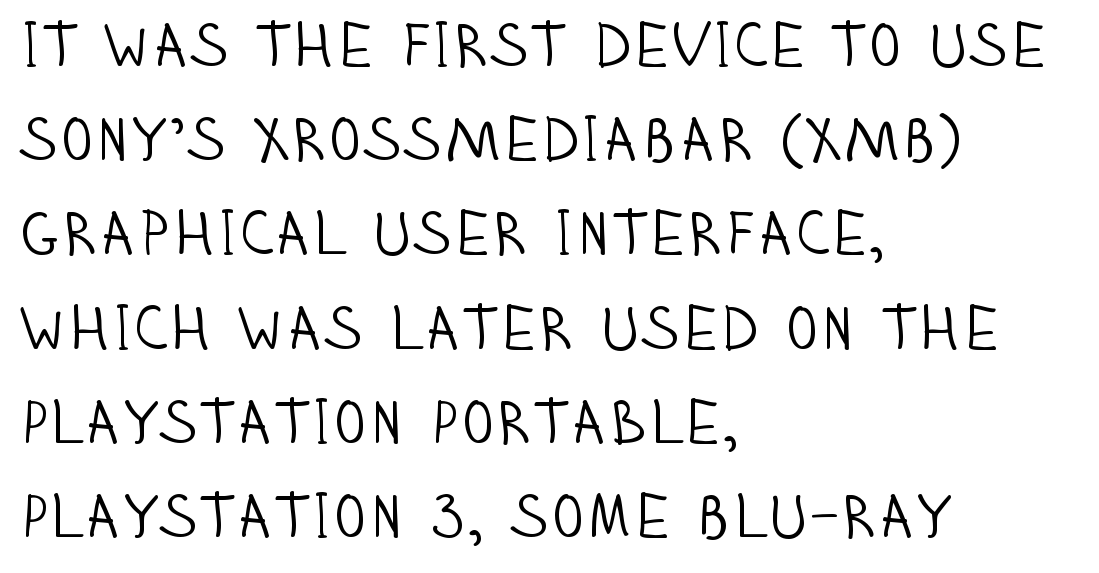
The image shows 62 px light, condensed sans-serif type, upright; set left-aligned, normal line spacing (1.52x), normal letter spacing, not underlined; low stroke contrast and a large x-height.
